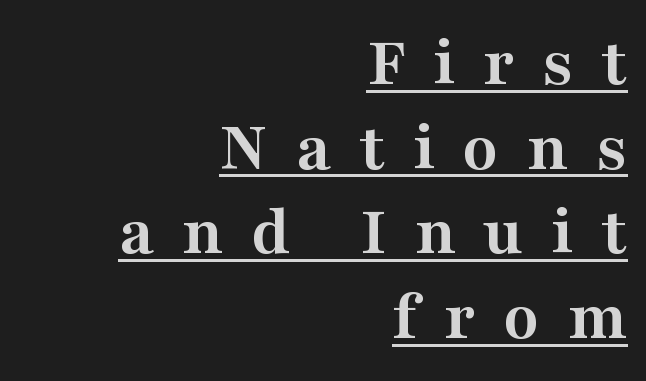
How heavy is the stroke? Heavy — this is a bold. Little horizontal feet cap the strokes, marking this as serif type. This sample has the flowing, uneven cadence of proportional lettering. The specimen includes a rule beneath the text block's lines. The axis of the letterforms is exactly vertical. Display-style spreading of the glyphs; the letterfit is very open.
